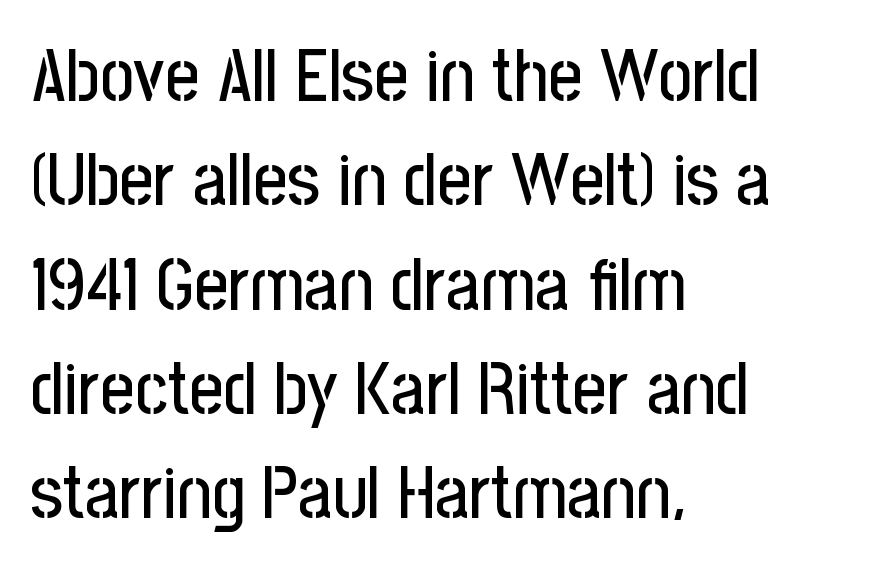
Q: Is the text italic (slanted)? A: No, it is upright.
Q: Is the typeface a serif or a sans-serif typeface? A: Sans-serif.
Q: Is the text underlined? A: No.
Q: How is the paragraph aligned? A: Left-aligned.
Q: Is the spacing between letters normal or unusually wide? A: Normal.
Q: Is the spacing between lines tight, normal or loose? A: Normal.
Q: Width (condensed, normal, or wide)? A: Condensed.
Q: Stroke contrast? A: Low.
Q: x-height? A: Medium.
Q: Monospaced? A: No.
